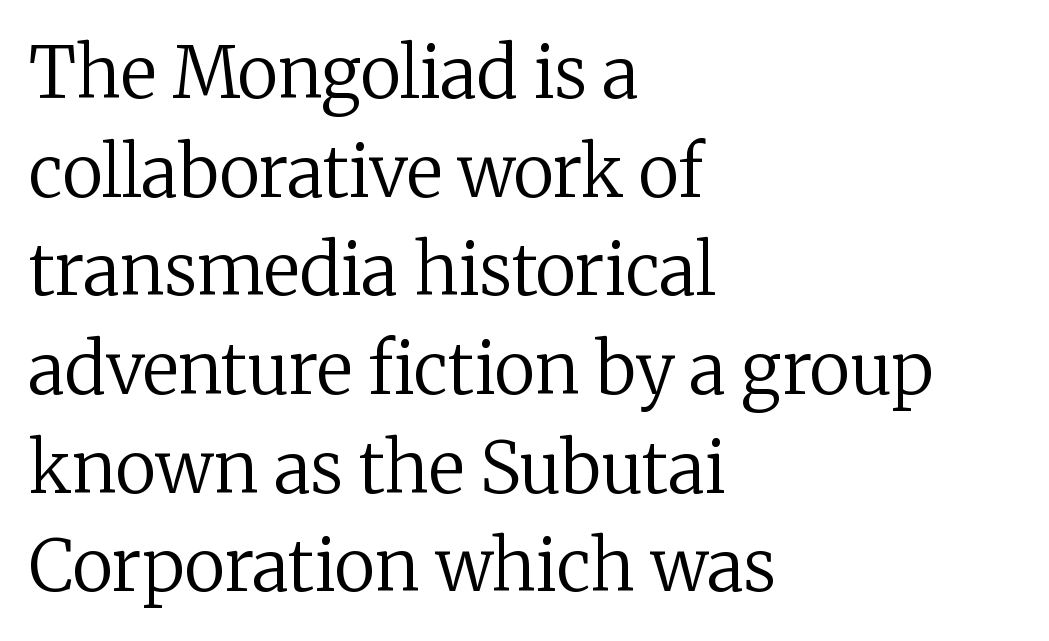
Q: Is the text bold? A: No.
Q: Is the text italic (slanted)? A: No, it is upright.
Q: Is the typeface a serif or a sans-serif typeface? A: Serif.
Q: Is the text underlined? A: No.
Q: How is the paragraph aligned? A: Left-aligned.
Q: Is the spacing between letters normal or unusually wide? A: Normal.
Q: Is the spacing between lines tight, normal or loose? A: Normal.
Q: Width (condensed, normal, or wide)? A: Normal.
Q: Stroke contrast? A: Low.
Q: x-height? A: Medium.
Q: Monospaced? A: No.
